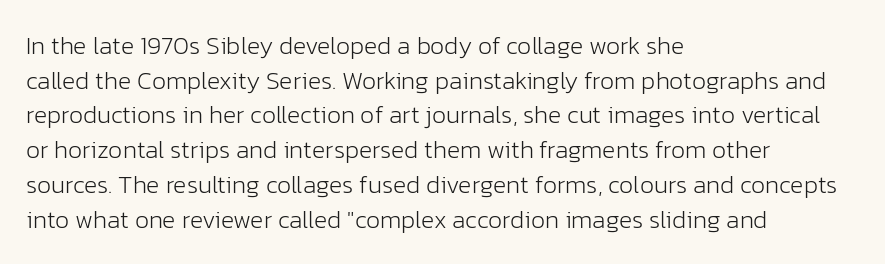
Q: Is the text bold? A: No.
Q: Is the text italic (slanted)? A: No, it is upright.
Q: Is the text underlined? A: No.
Q: How is the paragraph aligned? A: Left-aligned.
Q: Is the spacing between letters normal or unusually wide? A: Normal.
Q: Is the spacing between lines tight, normal or loose? A: Normal.
